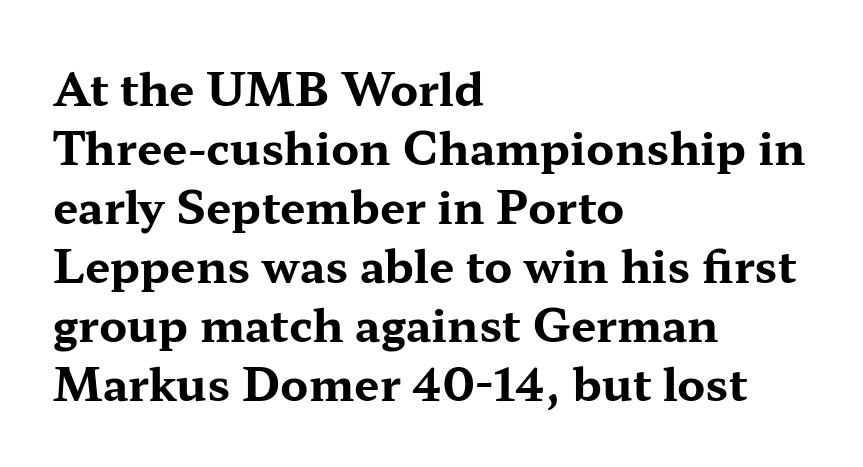
The image shows 45 px bold, wide serif type, upright; set left-aligned, normal line spacing (1.31x), normal letter spacing, not underlined; medium stroke contrast and a medium x-height.
